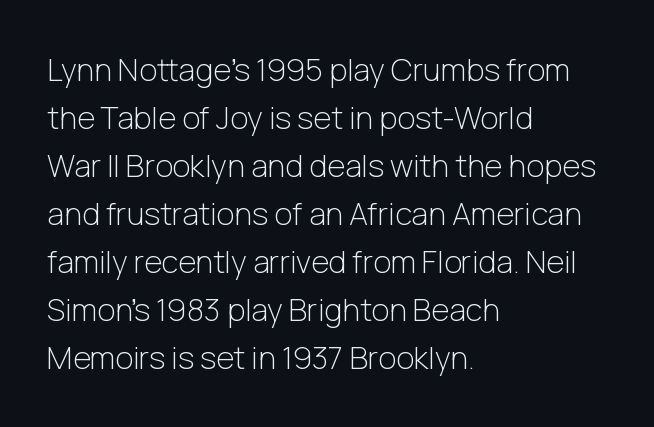
The image shows 31 px light sans-serif type, upright; set left-aligned, normal line spacing (1.55x), normal letter spacing, not underlined; low stroke contrast and a medium x-height.
